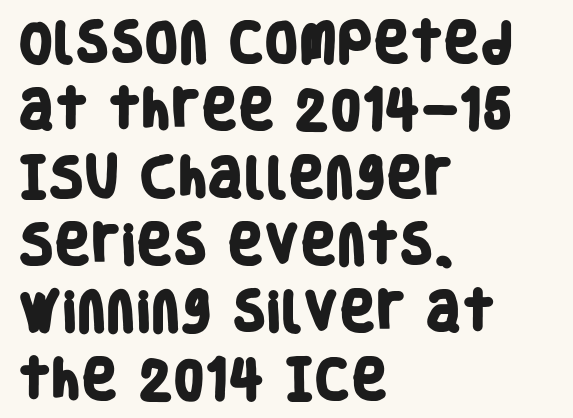
Q: Is the text bold? A: Yes.
Q: Is the typeface a serif or a sans-serif typeface? A: Sans-serif.
Q: Is the text underlined? A: No.
Q: How is the paragraph aligned? A: Left-aligned.
Q: Is the spacing between letters normal or unusually wide? A: Normal.
Q: Is the spacing between lines tight, normal or loose? A: Normal.
Q: Width (condensed, normal, or wide)? A: Condensed.
Q: Stroke contrast? A: Low.
Q: x-height? A: Large.
Q: Monospaced? A: No.
